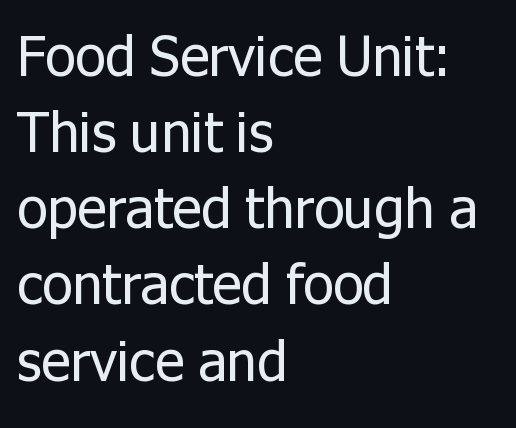
The image shows 56 px regular-weight sans-serif type, upright; set left-aligned, normal line spacing (1.36x), normal letter spacing, not underlined; low stroke contrast and a medium x-height.
